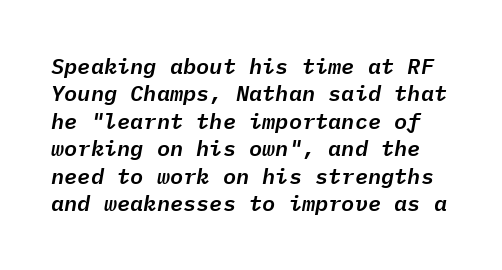
{"italic": "yes", "lean": "right", "slant_degrees": 9, "underline": "no", "line_spacing": "normal", "line_spacing_ratio": 1.25, "letter_spacing": "normal", "letter_spacing_em": 0.0, "glyph_px": 22}
